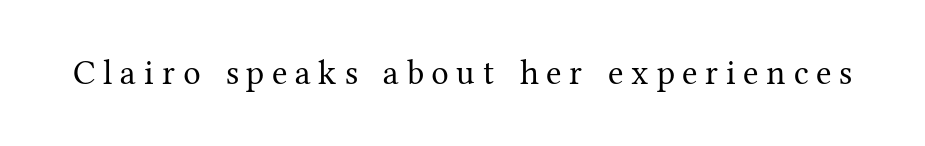
This sample uses a serif face. Is the type heavy? It reads as light-to-regular instead. Character widths vary here, with narrow letters taking less room than wide ones. Tracking value appears strongly positive — letters spread wide. Notice how the stems are strictly vertical — no italics here.
